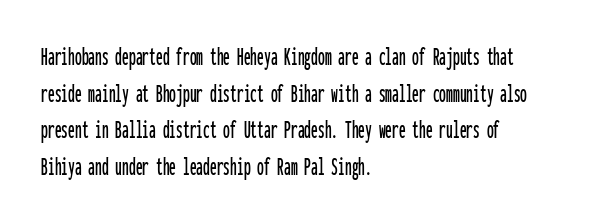
{"italic": "no", "underline": "no", "align": "left", "line_spacing": "normal", "line_spacing_ratio": 1.36, "letter_spacing": "normal", "letter_spacing_em": 0.0, "glyph_px": 27}
